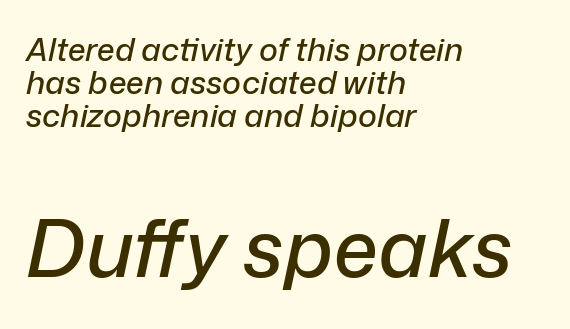
{"italic": "yes", "lean": "right", "slant_degrees": 12, "width": "normal", "stroke_contrast": "low", "x_height": "medium", "monospaced": "no", "underline": "no", "align": "left", "line_spacing": "tight", "line_spacing_ratio": 1.03, "letter_spacing": "normal", "letter_spacing_em": 0.0, "larger_block": "second", "size_ratio": 2.5, "glyph_px": 80}
